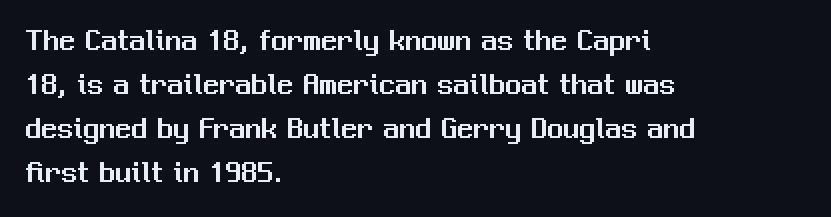
The image shows 32 px sans-serif type, upright; set left-aligned, normal line spacing (1.38x), normal letter spacing, not underlined; medium stroke contrast and a medium x-height.
